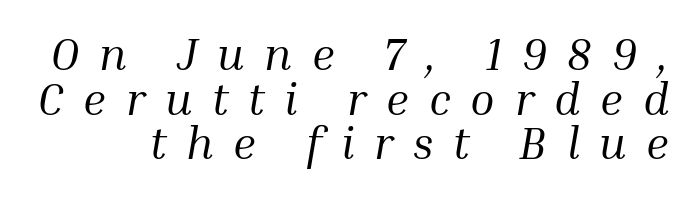
The image shows 45 px regular-weight serif type, italic (leaning right); set tight line spacing (0.99x), unusually wide letter spacing (+0.44 em), not underlined; medium stroke contrast and a medium x-height.
